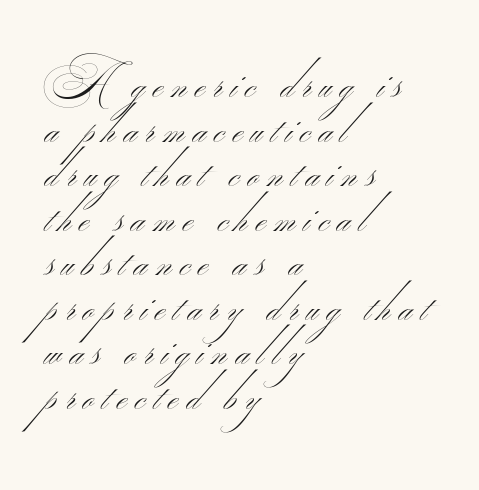
Q: Is the text bold? A: No.
Q: Is the typeface a serif or a sans-serif typeface? A: Sans-serif.
Q: Is the text underlined? A: No.
Q: How is the paragraph aligned? A: Left-aligned.
Q: Is the spacing between lines tight, normal or loose? A: Tight.
Q: Width (condensed, normal, or wide)? A: Wide.
Q: Stroke contrast? A: Medium.
Q: Monospaced? A: No.
